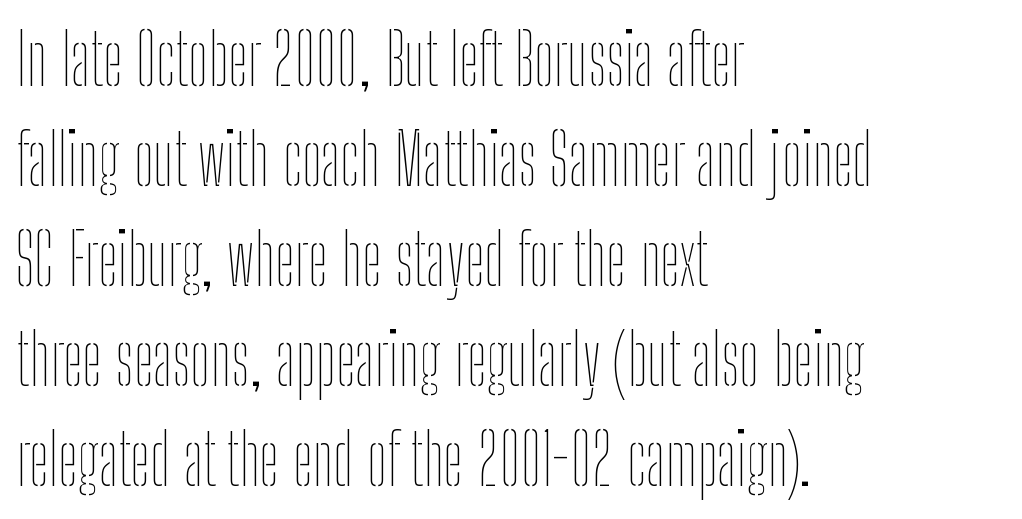
Plain, unruled lines of type. Every character sits straight up, as roman type does. The typesetting does not lean heavy: it is not bold. The letters advance in unequal steps, a hallmark of proportional type. The rows are spaced the way most documents space them.
